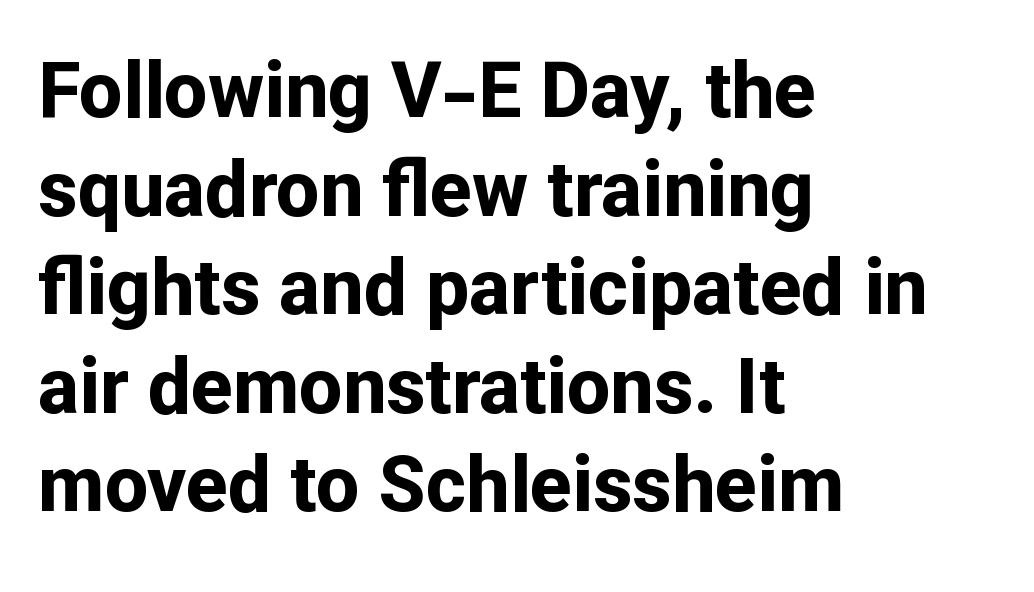
The image shows 77 px bold sans-serif type, upright; set left-aligned, normal line spacing (1.28x), normal letter spacing, not underlined; low stroke contrast and a medium x-height.
